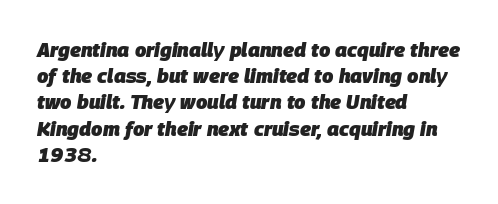
Which margin do the lines hug? The left one — the right edge is uneven. A typesetter would call this leading conventional body-copy spacing. Characters are canted at an angle relative to the baseline's perpendicular. The rendering uses a bold face; every stroke is thick and dark. The specimen omits any rule beneath the text block's lines.
